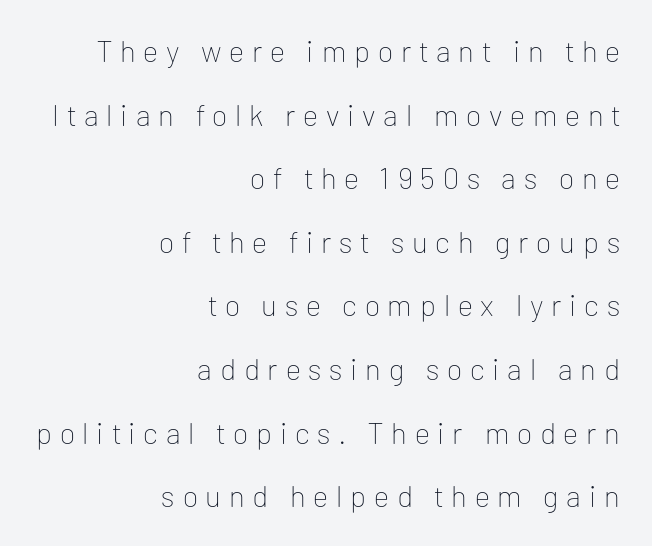
The letters advance in unequal steps, a hallmark of proportional type. The rendering inserts visible extra space after every character. Letterform terminals end flat and unadorned throughout the passage. Notice how the passage keeps a crisp vertical edge on the right only. The passage shown is not bold in any degree.
